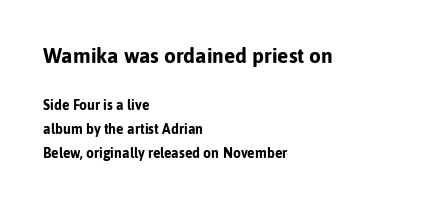
Q: Is the text bold? A: Yes.
Q: Is the text italic (slanted)? A: No, it is upright.
Q: Is the text underlined? A: No.
Q: How is the paragraph aligned? A: Left-aligned.
Q: Is the spacing between letters normal or unusually wide? A: Normal.
Q: Which block of text is set in a larger size, the first (top) or the second (bottom)? A: The first (top) one.
